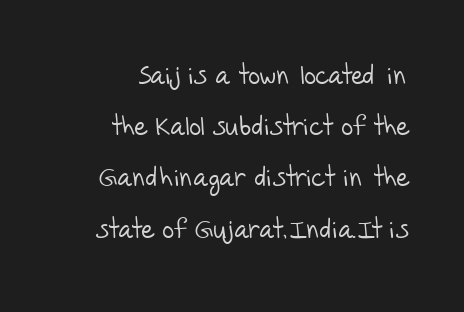
Q: Is the text bold? A: No.
Q: Is the text underlined? A: No.
Q: How is the paragraph aligned? A: Right-aligned.
Q: Is the spacing between letters normal or unusually wide? A: Normal.
Q: Is the spacing between lines tight, normal or loose? A: Loose.
